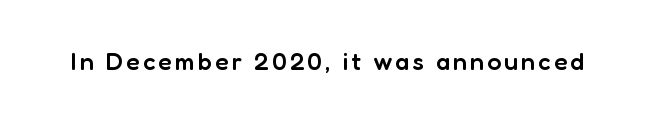
{"italic": "no", "bold": "semi", "underline": "no", "glyph_px": 25}
